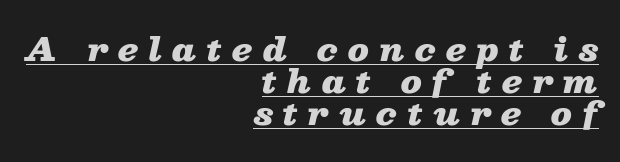
The tracking reads as deliberately expanded to a designer's eye. The rendering uses natural spacing where letterforms have individual widths. Observe the lean: these are italic letterforms. The ragged edge is on the left, which tells us the setting is flush right. Set as a true bold cut, around the 700 mark. Notice how descenders almost collide with the ascenders below — that's tight leading.
